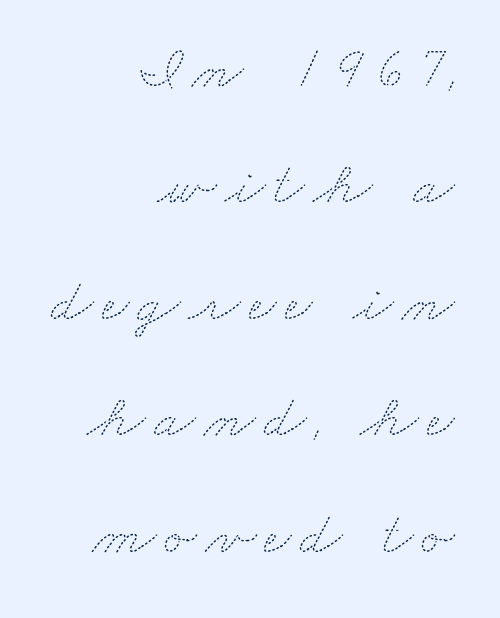
Q: Is the text bold? A: No.
Q: Is the text underlined? A: No.
Q: How is the paragraph aligned? A: Right-aligned.
Q: Is the spacing between lines tight, normal or loose? A: Loose.
Q: Width (condensed, normal, or wide)? A: Wide.
Q: Stroke contrast? A: Medium.
Q: x-height? A: Small.
Q: Monospaced? A: No.
